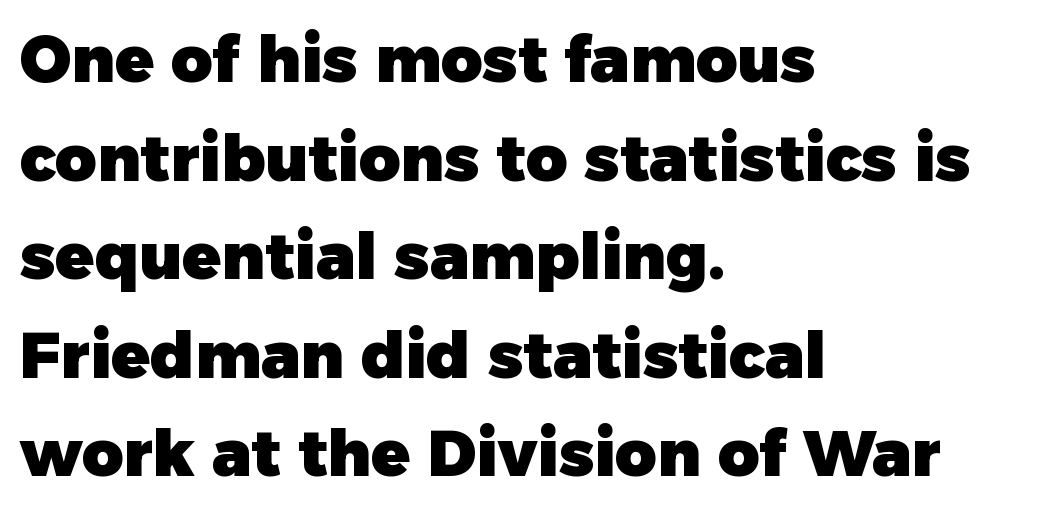
The image shows 64 px heavy sans-serif type, upright; set left-aligned, normal line spacing (1.54x), normal letter spacing, not underlined; low stroke contrast and a medium x-height.
